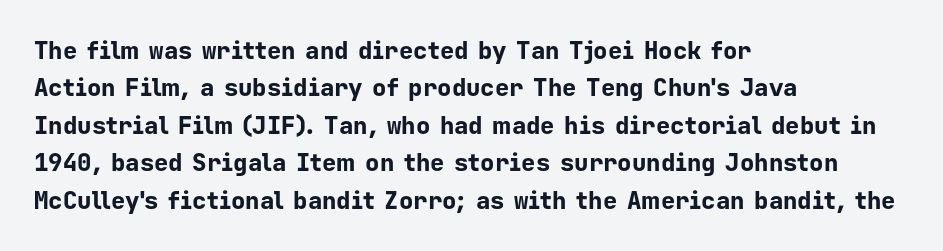
Underline: absent. Strokes here are thick enough to call this a true bold. This block has exactly the height ordinary leading produces. Standard letterfit; no display-style spreading of the glyphs. The lines are quadded left.
